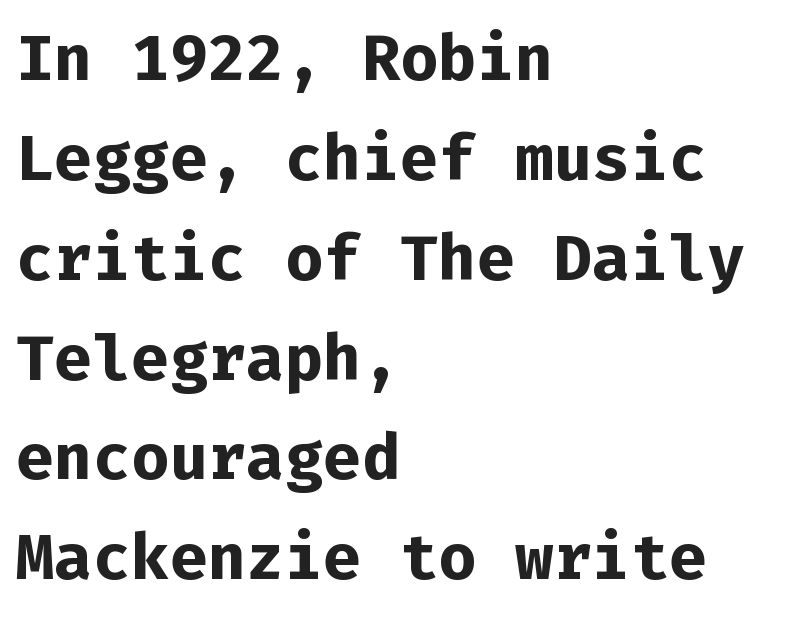
The image shows 64 px bold sans-serif type, upright, monospaced; set left-aligned, normal line spacing (1.56x), normal letter spacing, not underlined; low stroke contrast and a medium x-height.
